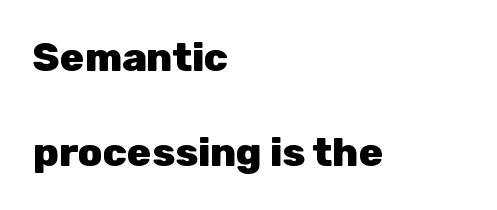
Q: Is the text bold? A: Yes.
Q: Is the text italic (slanted)? A: No, it is upright.
Q: Is the typeface a serif or a sans-serif typeface? A: Sans-serif.
Q: Is the text underlined? A: No.
Q: How is the paragraph aligned? A: Left-aligned.
Q: Is the spacing between letters normal or unusually wide? A: Normal.
Q: Is the spacing between lines tight, normal or loose? A: Loose.
Q: Width (condensed, normal, or wide)? A: Normal.
Q: Stroke contrast? A: Low.
Q: x-height? A: Medium.
Q: Monospaced? A: No.
